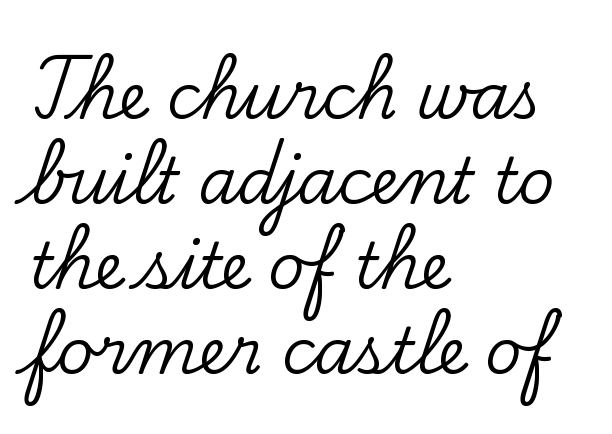
The image shows 63 px serif type; set left-aligned, normal line spacing (1.35x), normal letter spacing, not underlined; low stroke contrast and a small x-height.
